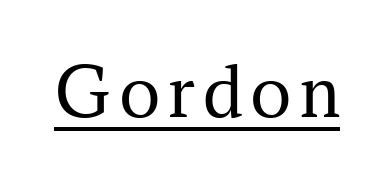
These lines are rendered in a variable-pitch font. No letter is thick-stroked: the sample isn't bold. Like a heading marked for emphasis, these lines bear an underscore. This is the regular roman posture of the typeface. Check where the strokes stop: tiny serifs finish them off.
